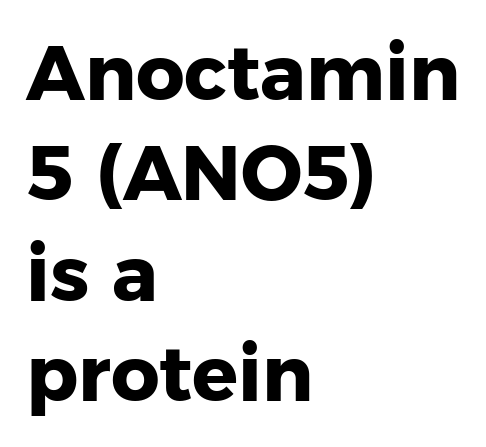
{"serif": "no", "italic": "no", "bold": "yes", "weight": "heavy", "width": "normal", "stroke_contrast": "low", "x_height": "medium", "monospaced": "no", "underline": "no", "align": "left", "line_spacing": "normal", "line_spacing_ratio": 1.32, "letter_spacing": "normal", "letter_spacing_em": 0.0, "glyph_px": 76}
